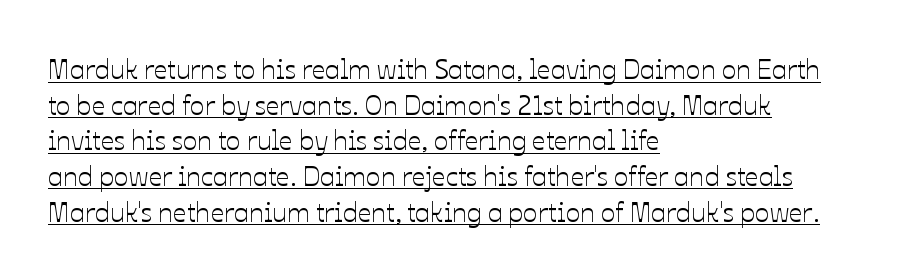
{"italic": "no", "underline": "yes", "align": "left", "line_spacing": "normal", "line_spacing_ratio": 1.32, "letter_spacing": "normal", "letter_spacing_em": 0.0, "glyph_px": 27}
